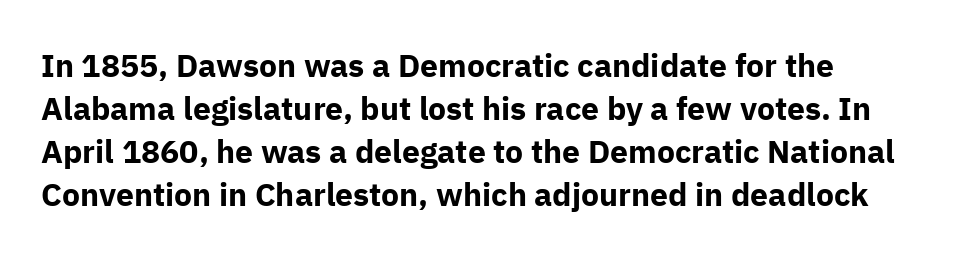
The image shows 32 px bold sans-serif type, upright; set left-aligned, normal line spacing (1.34x), normal letter spacing, not underlined; low stroke contrast and a medium x-height.
